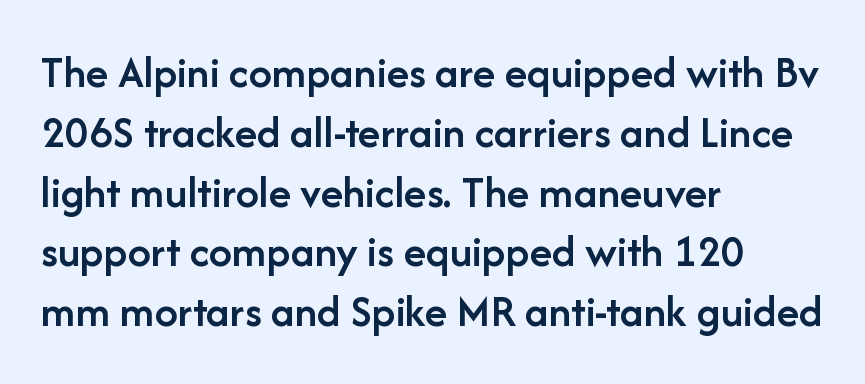
{"serif": "no", "italic": "no", "bold": "semi", "weight": "semibold", "width": "normal", "stroke_contrast": "low", "x_height": "medium", "monospaced": "no", "underline": "no", "align": "left", "line_spacing": "normal", "line_spacing_ratio": 1.3, "letter_spacing": "normal", "letter_spacing_em": 0.0, "glyph_px": 46}
